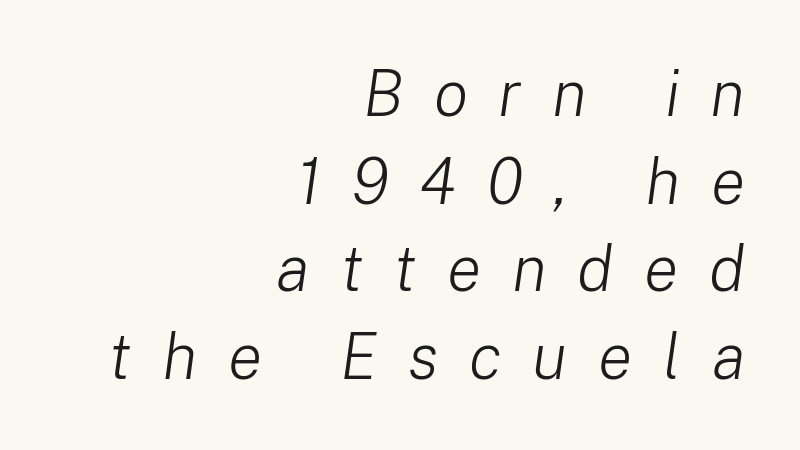
The image shows 64 px light type, italic (leaning right); set right-aligned, normal line spacing (1.37x), unusually wide letter spacing (+0.48 em), not underlined; low stroke contrast and a medium x-height.
